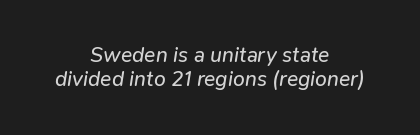
{"italic": "yes", "lean": "right", "slant_degrees": 9, "bold": "no", "underline": "no", "align": "center", "line_spacing": "tight", "line_spacing_ratio": 1.15, "letter_spacing": "normal", "letter_spacing_em": 0.0, "glyph_px": 21}
